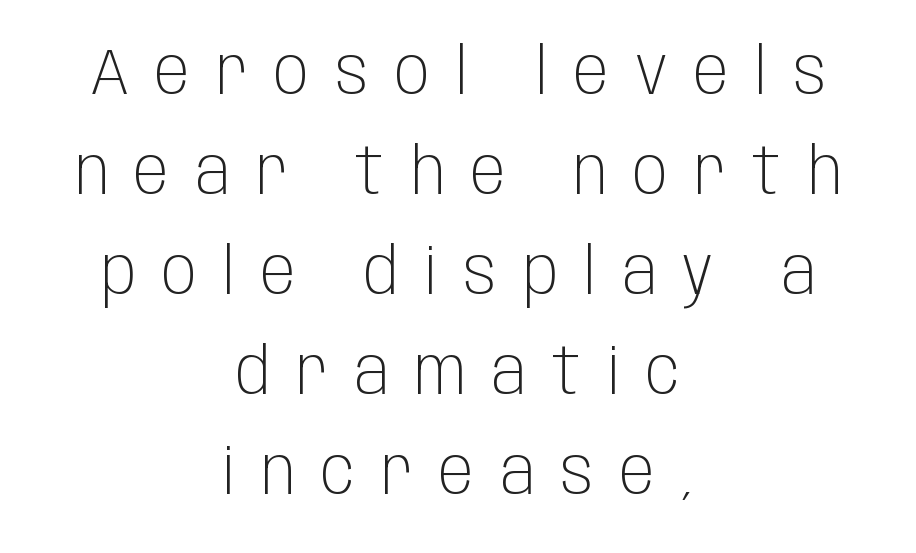
Do the letters lean? They stand straight. The horizontal fit of the characters is loose and conspicuously gappy. Typeset on center — no edge is straight. Summary of vertical rhythm: regular, with standard interline spacing. Heaviness? Minimal to ordinary, like unemphasized prose.
